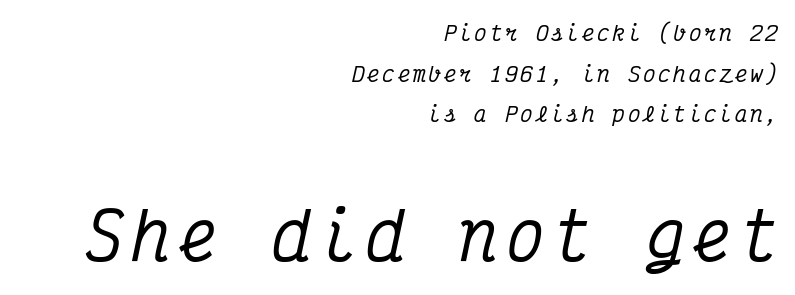
Q: Is the text italic (slanted)? A: Yes, it leans right by about 12 degrees.
Q: Is the typeface a serif or a sans-serif typeface? A: Serif.
Q: Is the text underlined? A: No.
Q: How is the paragraph aligned? A: Right-aligned.
Q: Is the spacing between lines tight, normal or loose? A: Loose.
Q: Which block of text is set in a larger size, the first (top) or the second (bottom)? A: The second (bottom) one.
Q: Width (condensed, normal, or wide)? A: Condensed.
Q: Stroke contrast? A: Medium.
Q: x-height? A: Medium.
Q: Monospaced? A: Yes.
